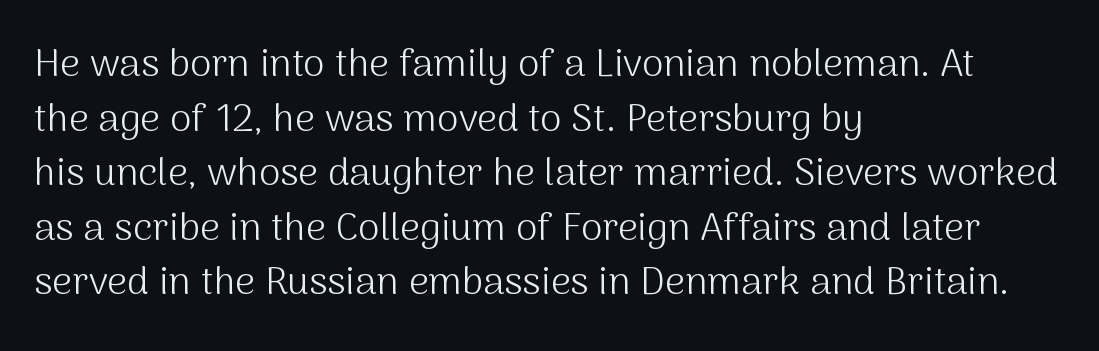
When letters stand straight like this, we call the style roman or upright. A light-to-regular cut is what we see here. Horizontal bands of white between lines are of average thickness. Check under the words: just untouched page. You could call the tracking neutral — neither tight nor loose. Alignment: flush left.
